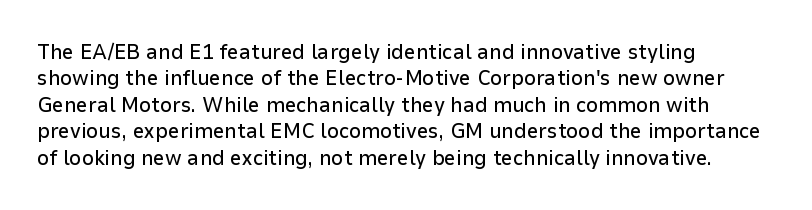
{"italic": "no", "underline": "no", "align": "left", "line_spacing": "normal", "line_spacing_ratio": 1.26, "letter_spacing": "normal", "letter_spacing_em": 0.0, "glyph_px": 21}
